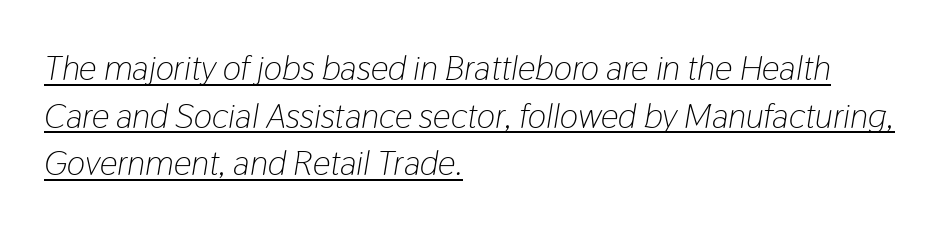
The image shows 35 px light, condensed type, italic (leaning right); set left-aligned, normal line spacing (1.36x), normal letter spacing, underlined; low stroke contrast and a medium x-height.
